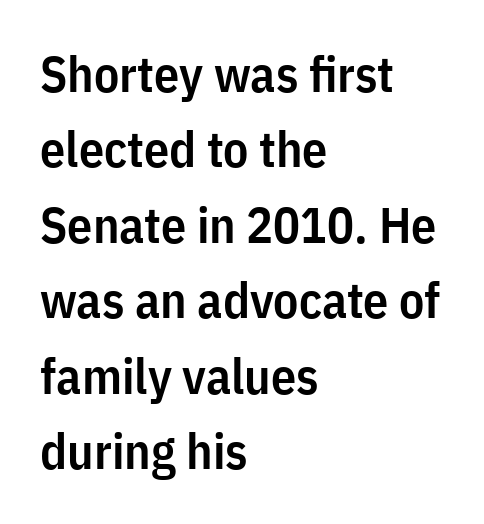
The strokes are fattened partway — semibold, not bold. The letterforms sit shoulder to shoulder at normal distance. Rendered with straight, roman letterforms. The rendering uses a moderate line-height, typical for paragraphs. Proportional: the letters do not fall into vertical columns. Serifs: no, the terminals of the letterforms are clean.
